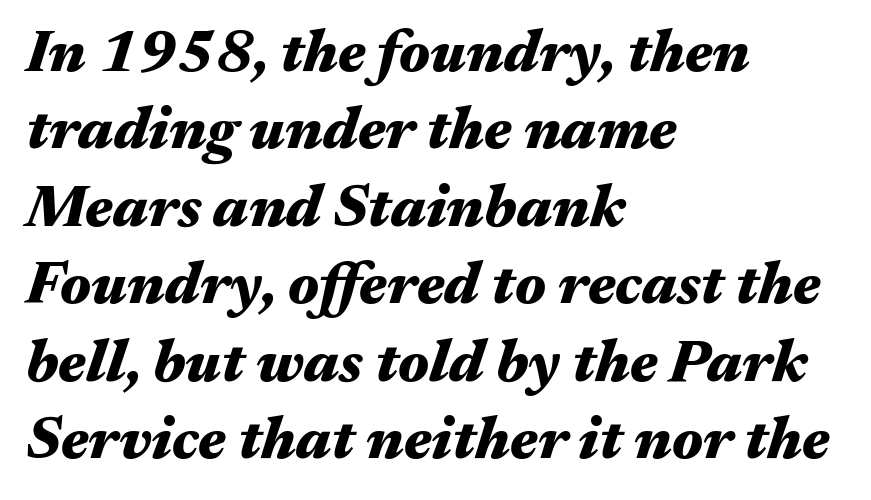
Q: Is the text bold? A: Yes.
Q: Is the text italic (slanted)? A: Yes, it leans right by about 17 degrees.
Q: Is the text underlined? A: No.
Q: How is the paragraph aligned? A: Left-aligned.
Q: Is the spacing between letters normal or unusually wide? A: Normal.
Q: Is the spacing between lines tight, normal or loose? A: Normal.
Q: Width (condensed, normal, or wide)? A: Wide.
Q: Stroke contrast? A: Medium.
Q: x-height? A: Medium.
Q: Monospaced? A: No.
